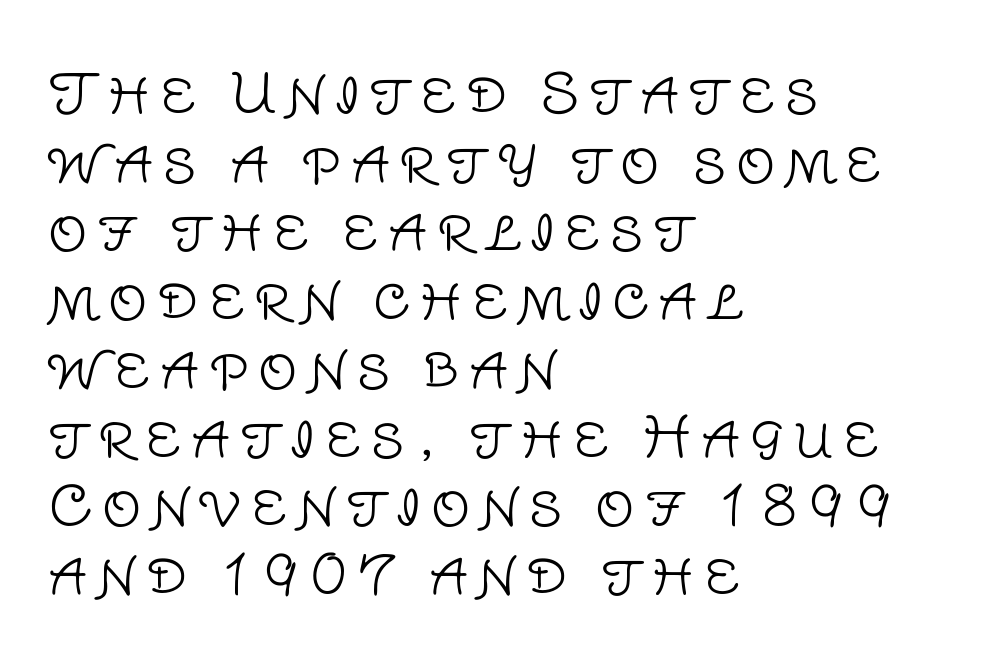
Stems and bowls with no extra thickness — not bold. Horizontal alignment here is leftward, the default for most running prose. Regarding serifs, this sample does without them. How would I describe the line gaps? Plain and ordinary. Glance below the letters and you will spot only blank space.
